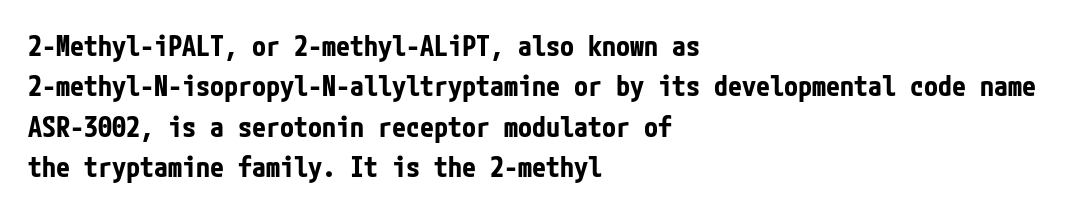
{"serif": "no", "italic": "no", "bold": "yes", "weight": "bold", "width": "condensed", "stroke_contrast": "low", "x_height": "medium", "underline": "no", "align": "left", "line_spacing": "normal", "line_spacing_ratio": 1.44, "letter_spacing": "normal", "letter_spacing_em": 0.0, "glyph_px": 28}
